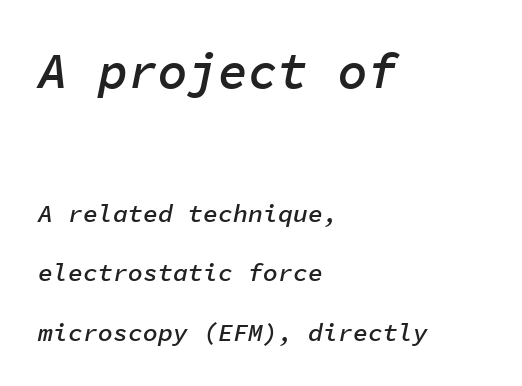
The earlier block is typeset at a bigger size than the later block. Underline: absent. A typesetter would call this monospace, since all characters share one set width. Honestly, the rows look like they've been pulled way apart. Characters follow at the spacing the type designer built in.
